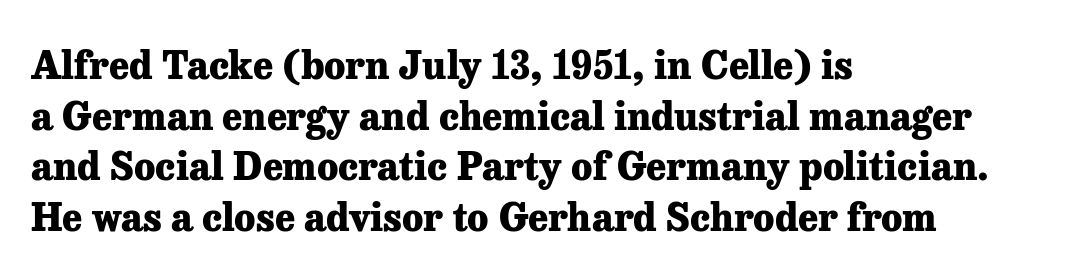
{"serif": "yes", "italic": "no", "bold": "yes", "weight": "heavy", "width": "normal", "stroke_contrast": "low", "x_height": "medium", "monospaced": "no", "underline": "no", "align": "left", "line_spacing": "normal", "line_spacing_ratio": 1.33, "letter_spacing": "normal", "letter_spacing_em": 0.0, "glyph_px": 38}
